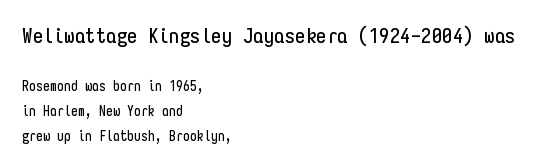
The image shows 21 px text type, upright; set left-aligned, line spacing 1.81x, normal letter spacing, not underlined; the first (top) block is 1.5x larger.
